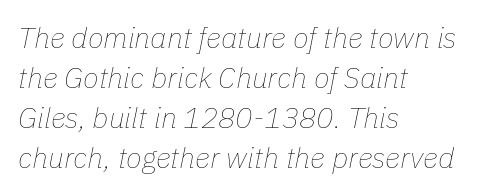
Q: Is the text bold? A: No.
Q: Is the text italic (slanted)? A: Yes, it leans right by about 11 degrees.
Q: Is the text underlined? A: No.
Q: How is the paragraph aligned? A: Left-aligned.
Q: Is the spacing between letters normal or unusually wide? A: Normal.
Q: Is the spacing between lines tight, normal or loose? A: Normal.
Q: Width (condensed, normal, or wide)? A: Normal.
Q: Stroke contrast? A: Low.
Q: x-height? A: Medium.
Q: Monospaced? A: No.
